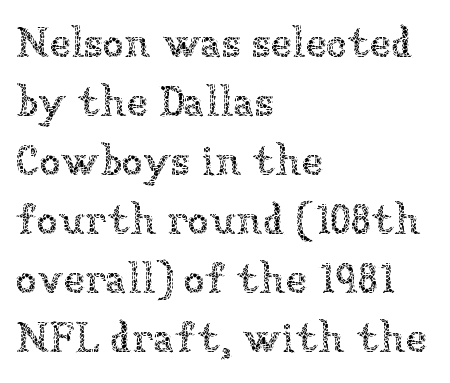
Heft: none added — not bold. In terms of posture, this sample is upright. These lines stack with their left ends in a neat column. These lines are rendered in a variable-pitch font. The words here are not underlined. Summary of vertical rhythm: regular, with standard interline spacing.
